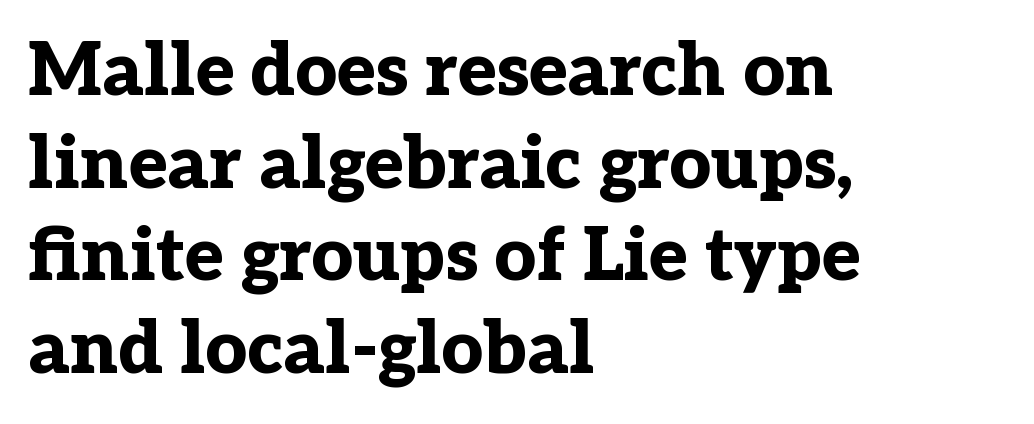
The image shows 73 px bold serif type, upright; set left-aligned, normal line spacing (1.27x), normal letter spacing, not underlined; low stroke contrast and a medium x-height.
